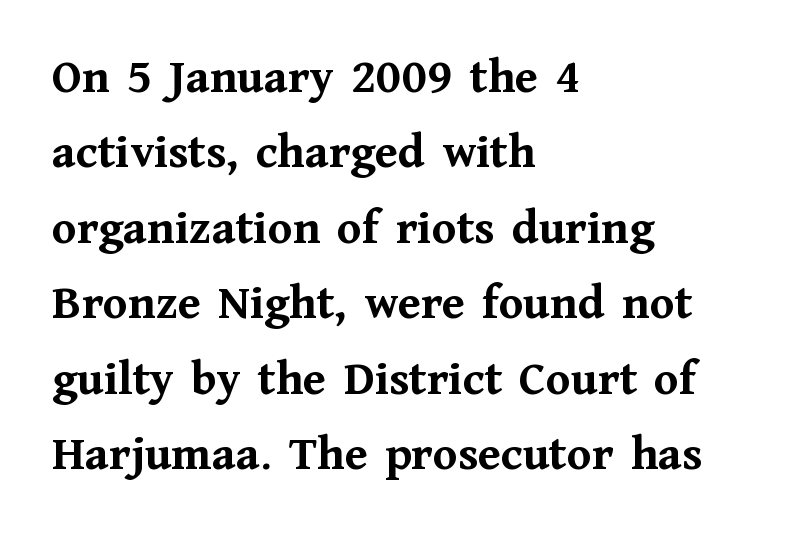
The image shows 50 px semibold serif type, upright; set left-aligned, normal line spacing (1.51x), normal letter spacing, not underlined; medium stroke contrast and a medium x-height.
